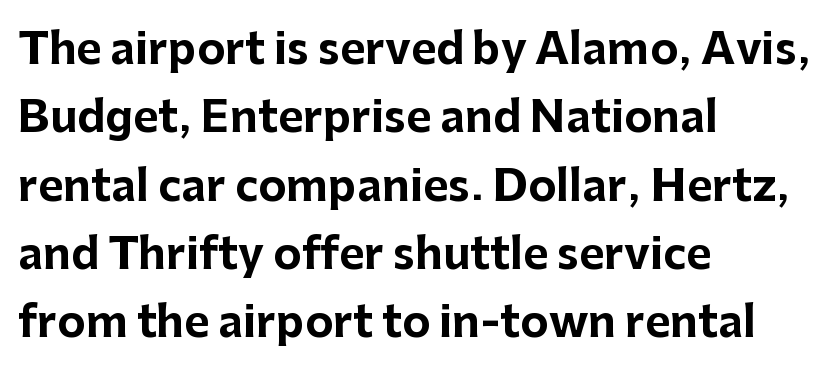
{"serif": "no", "italic": "no", "bold": "yes", "weight": "bold", "width": "normal", "stroke_contrast": "low", "x_height": "medium", "monospaced": "no", "underline": "no", "align": "left", "line_spacing": "normal", "line_spacing_ratio": 1.59, "letter_spacing": "normal", "letter_spacing_em": 0.0, "glyph_px": 43}
